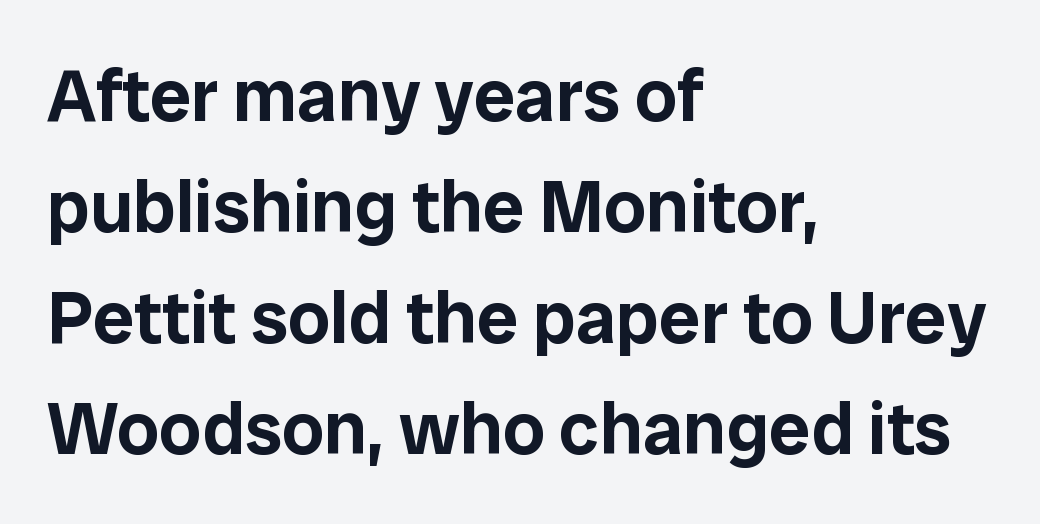
Q: Is the text italic (slanted)? A: No, it is upright.
Q: Is the typeface a serif or a sans-serif typeface? A: Sans-serif.
Q: Is the text underlined? A: No.
Q: How is the paragraph aligned? A: Left-aligned.
Q: Is the spacing between letters normal or unusually wide? A: Normal.
Q: Is the spacing between lines tight, normal or loose? A: Normal.
Q: Width (condensed, normal, or wide)? A: Normal.
Q: Stroke contrast? A: Low.
Q: x-height? A: Medium.
Q: Monospaced? A: No.
